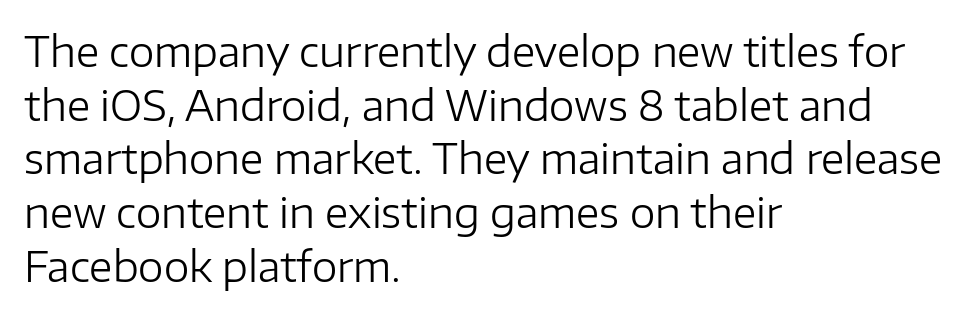
{"serif": "no", "italic": "no", "bold": "no", "weight": "regular", "width": "normal", "stroke_contrast": "low", "x_height": "medium", "monospaced": "no", "underline": "no", "align": "left", "line_spacing": "normal", "line_spacing_ratio": 1.31, "letter_spacing": "normal", "letter_spacing_em": 0.0, "glyph_px": 41}
